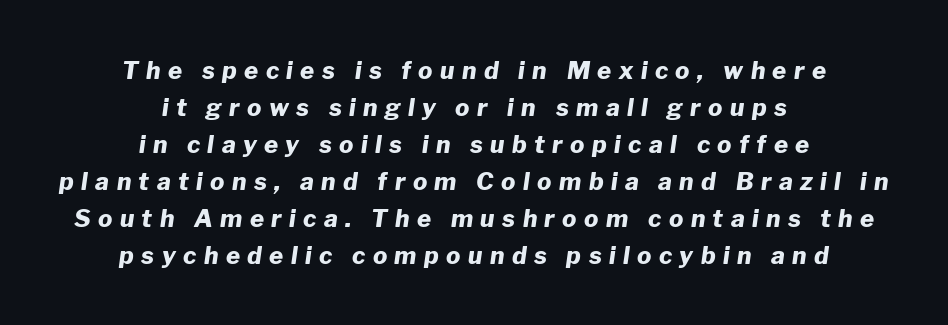
{"italic": "yes", "lean": "right", "slant_degrees": 8, "bold": "yes", "underline": "no", "align": "center", "line_spacing": "normal", "line_spacing_ratio": 1.54, "letter_spacing": "wide", "letter_spacing_em": 0.31, "glyph_px": 24}
